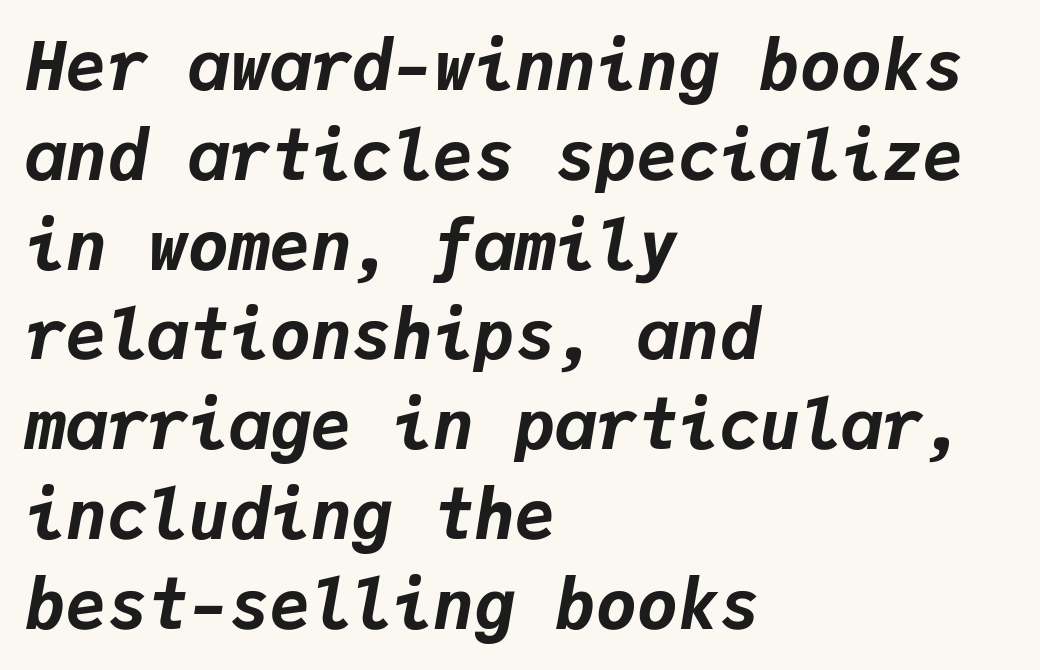
Q: Is the text bold? A: Yes.
Q: Is the text italic (slanted)? A: Yes, it leans right by about 9 degrees.
Q: Is the text underlined? A: No.
Q: How is the paragraph aligned? A: Left-aligned.
Q: Is the spacing between letters normal or unusually wide? A: Normal.
Q: Is the spacing between lines tight, normal or loose? A: Normal.
Q: Width (condensed, normal, or wide)? A: Normal.
Q: Stroke contrast? A: Low.
Q: x-height? A: Medium.
Q: Monospaced? A: Yes.
